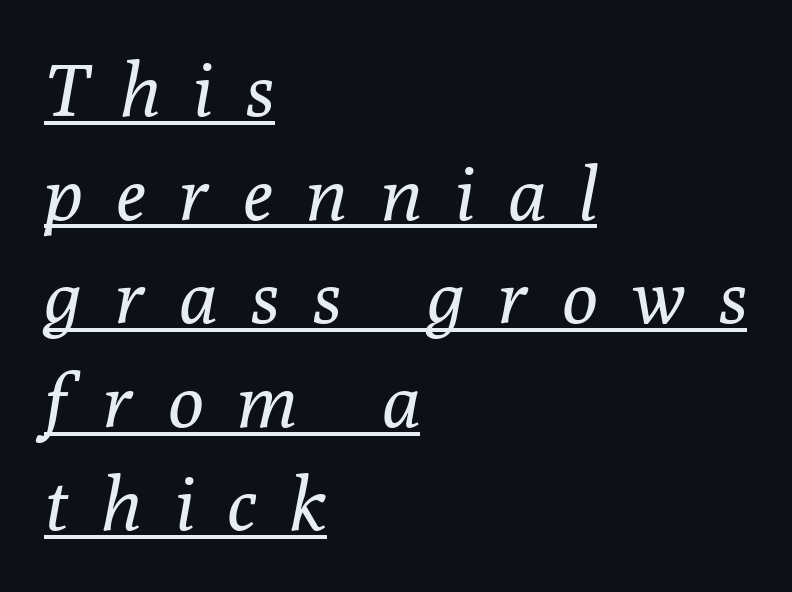
Q: Is the text bold? A: No.
Q: Is the text italic (slanted)? A: Yes, it leans right by about 10 degrees.
Q: Is the typeface a serif or a sans-serif typeface? A: Serif.
Q: Is the text underlined? A: Yes.
Q: How is the paragraph aligned? A: Left-aligned.
Q: Is the spacing between letters normal or unusually wide? A: Unusually wide.
Q: Is the spacing between lines tight, normal or loose? A: Normal.
Q: Width (condensed, normal, or wide)? A: Normal.
Q: Stroke contrast? A: Low.
Q: x-height? A: Medium.
Q: Monospaced? A: No.
